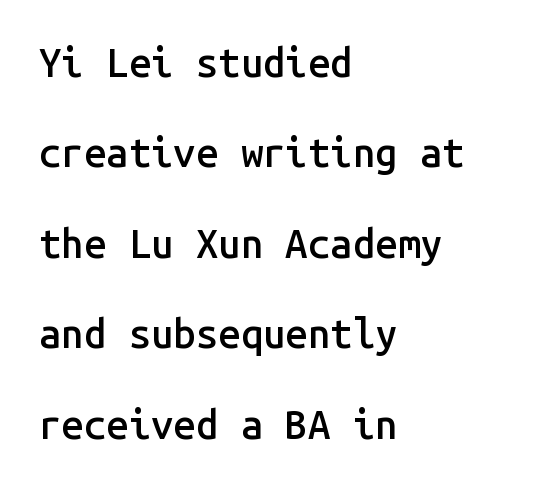
{"serif": "no", "italic": "no", "bold": "semi", "weight": "semibold", "width": "normal", "stroke_contrast": "low", "x_height": "medium", "monospaced": "yes", "underline": "no", "align": "left", "line_spacing": "loose", "line_spacing_ratio": 2.26, "letter_spacing": "normal", "letter_spacing_em": 0.0, "glyph_px": 40}
